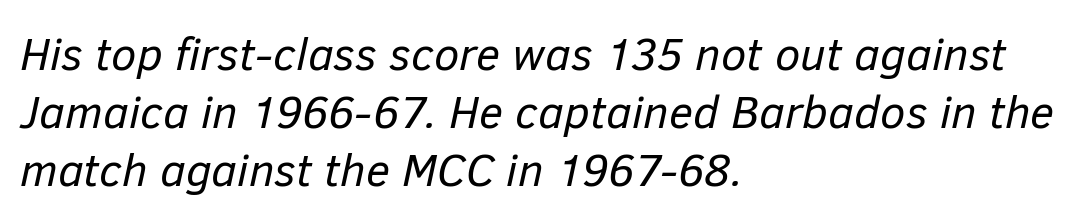
In terms of letterspacing, this is plain default setting. Emphasis-style slanted type is in use. These lines are rendered in a variable-pitch font. The leading is moderate, giving the passage an even texture. The passage is arranged the way most books set body copy — flush left.
